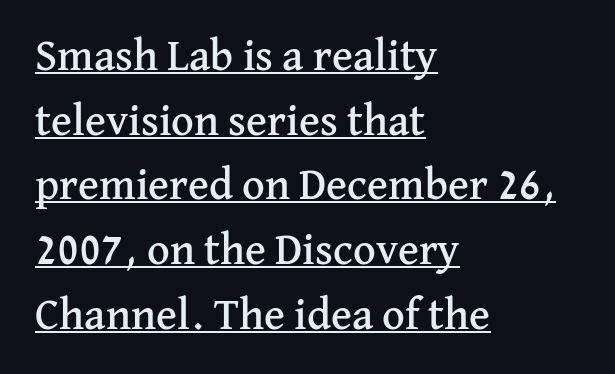
Does the copy run flush right? No — it runs flush left. The face used here appears with an underline applied. Compared with typical paragraphs, the rows here are spaced about the same. Each letter keeps its own natural width here, so spacing adapts to shape. Default kerning and tracking; the words read as compact shapes. This sample uses an upright cut, with every glyph sitting square on the baseline.
